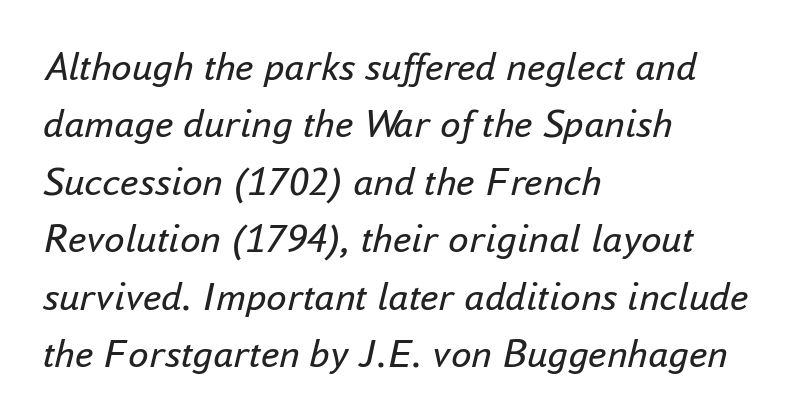
The characters are drawn with everyday or finer stroke widths. The passage shown leans; its letterforms are oblique. The strip under each line holds only bare page. Spacing verdict: proportional, widths tailored to each character.
